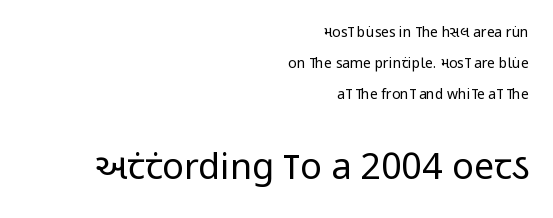
Q: Is the text bold? A: No.
Q: Is the text italic (slanted)? A: No, it is upright.
Q: Is the typeface a serif or a sans-serif typeface? A: Sans-serif.
Q: Is the text underlined? A: No.
Q: How is the paragraph aligned? A: Right-aligned.
Q: Is the spacing between letters normal or unusually wide? A: Normal.
Q: Is the spacing between lines tight, normal or loose? A: Loose.
Q: Which block of text is set in a larger size, the first (top) or the second (bottom)? A: The second (bottom) one.
Q: Width (condensed, normal, or wide)? A: Condensed.
Q: Stroke contrast? A: Low.
Q: x-height? A: Large.
Q: Monospaced? A: No.
